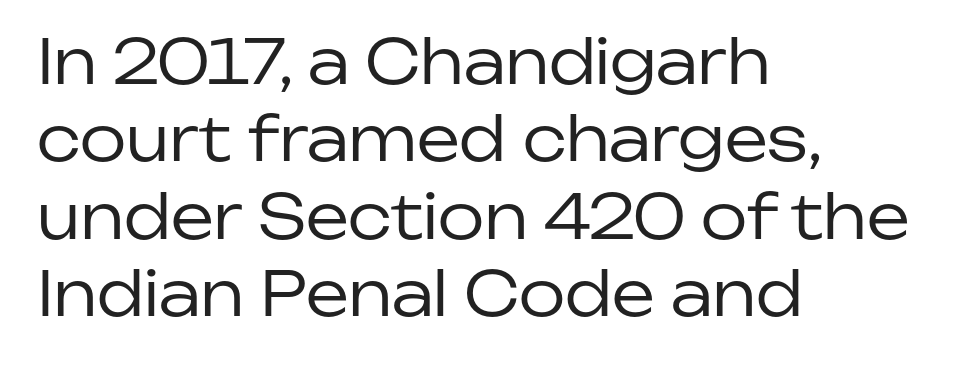
Q: Is the text bold? A: No.
Q: Is the text italic (slanted)? A: No, it is upright.
Q: Is the typeface a serif or a sans-serif typeface? A: Sans-serif.
Q: Is the text underlined? A: No.
Q: How is the paragraph aligned? A: Left-aligned.
Q: Is the spacing between letters normal or unusually wide? A: Normal.
Q: Is the spacing between lines tight, normal or loose? A: Normal.
Q: Width (condensed, normal, or wide)? A: Normal.
Q: Stroke contrast? A: Low.
Q: x-height? A: Medium.
Q: Monospaced? A: No.
